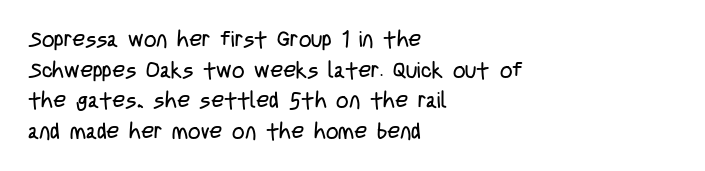
Here the glyphs are tracked normally, forming tight word shapes. This sample keeps an unexceptional amount of space between lines. Every character sits straight up, as roman type does. Each stroke keeps to a modest, everyday thickness or less. This rendering uses left alignment, leaving the right contour irregular. Descenders are the only things crossing below the line.
